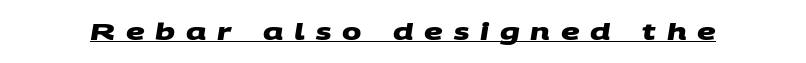
A typesetter would call this heavily tracked-out type. Students, this is bold: see how much ink each stroke carries. Emphasis is given by a line drawn under the lettering.
